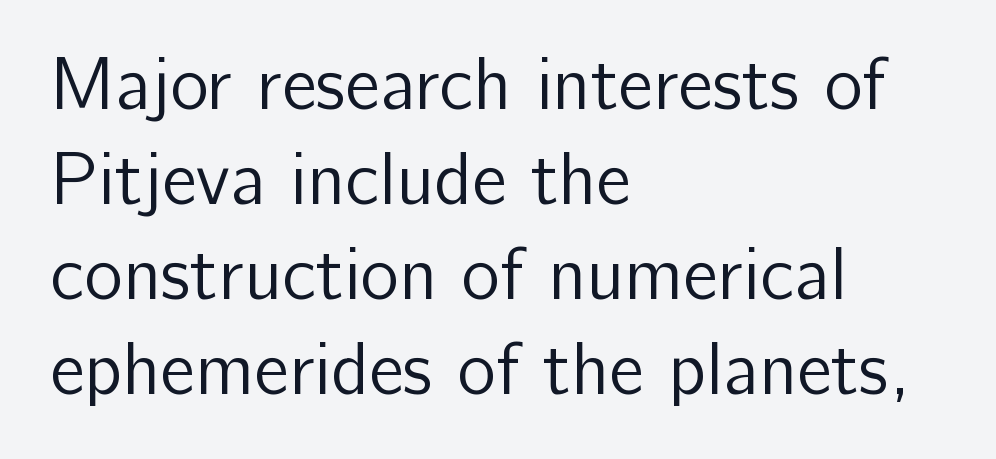
Q: Is the text bold? A: No.
Q: Is the text italic (slanted)? A: No, it is upright.
Q: Is the typeface a serif or a sans-serif typeface? A: Sans-serif.
Q: Is the text underlined? A: No.
Q: How is the paragraph aligned? A: Left-aligned.
Q: Is the spacing between letters normal or unusually wide? A: Normal.
Q: Is the spacing between lines tight, normal or loose? A: Normal.
Q: Width (condensed, normal, or wide)? A: Normal.
Q: Stroke contrast? A: Low.
Q: x-height? A: Medium.
Q: Monospaced? A: No.
